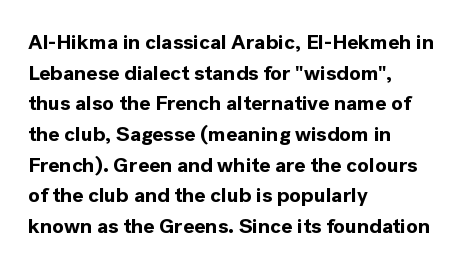
Glyph-to-glyph distance matches everyday printed text. If you drew a line through each stem, it would be perfectly vertical. Horizontal bands of white between lines are of average thickness. Type without underlining. The glyphs have the mass of a bold cut.
